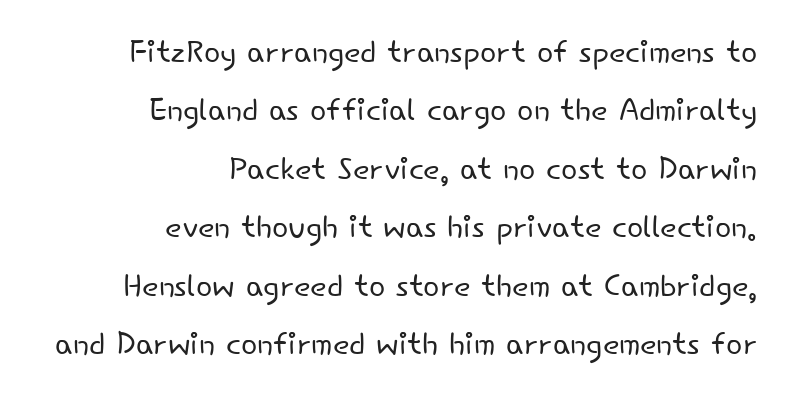
Vertical stems look standard width or narrower in stroke. All the whitespace from short lines collects on the left. The tracking reads as untouched default to a designer's eye. Think of a printed novel: that variable character pitch is what you see here. The area under the type is left untouched.
